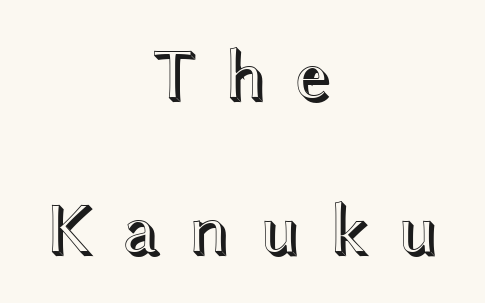
The face used here is rendered with a markedly widened letterfit. Quick note: not italic, upright. Vertically, the passage feels expansive, rows floating well apart. The typesetter chose a symmetrical, centered arrangement here. Quick note: underline off.
